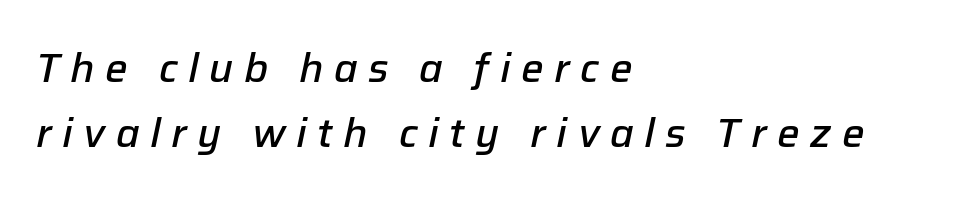
{"italic": "yes", "lean": "right", "slant_degrees": 12, "bold": "semi", "weight": "semibold", "width": "normal", "stroke_contrast": "low", "x_height": "medium", "monospaced": "no", "underline": "no", "align": "left", "line_spacing": "normal", "line_spacing_ratio": 1.62, "letter_spacing": "wide", "letter_spacing_em": 0.26, "glyph_px": 40}
